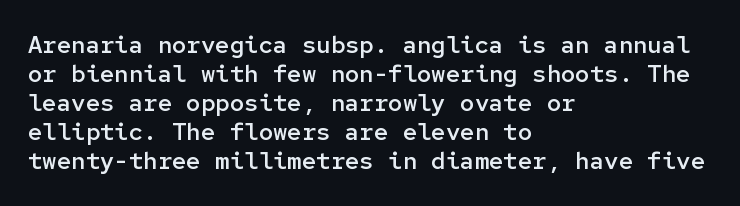
A fair bit of extra ink — the face is semibold, not bold. Reading down the block, your eye returns to a fixed left position each line. Style check: upright. Compared with typical body copy, the letter spacing here is the same. The passage shown is not underscored anywhere.
